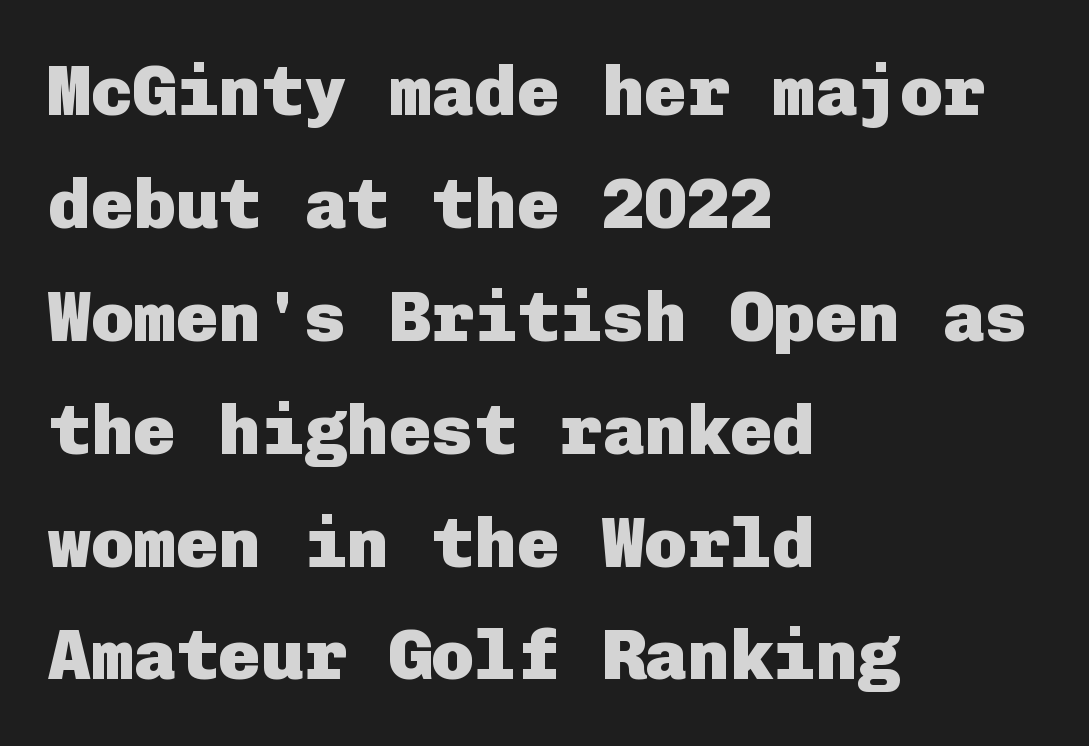
{"serif": "no", "italic": "no", "bold": "yes", "weight": "heavy", "width": "normal", "stroke_contrast": "low", "x_height": "medium", "underline": "no", "align": "left", "line_spacing": "normal", "line_spacing_ratio": 1.59, "letter_spacing": "normal", "letter_spacing_em": 0.0, "glyph_px": 71}
